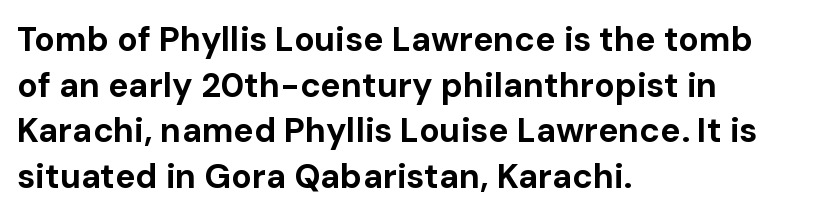
The image shows 34 px bold sans-serif type, upright; set left-aligned, normal line spacing (1.34x), normal letter spacing, not underlined; low stroke contrast and a medium x-height.
